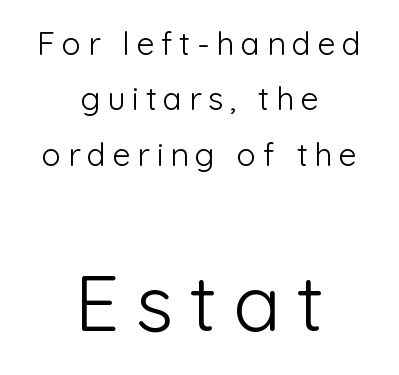
{"serif": "no", "italic": "no", "bold": "no", "weight": "light", "width": "normal", "stroke_contrast": "low", "x_height": "medium", "monospaced": "no", "underline": "no", "align": "center", "line_spacing_ratio": 1.73, "letter_spacing": "wide", "letter_spacing_em": 0.21, "larger_block": "second", "size_ratio": 2.47, "glyph_px": 79}
